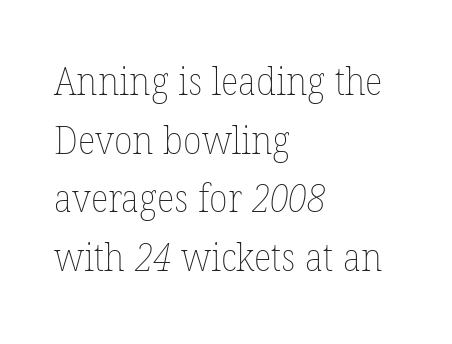
Honestly, the row spacing looks completely unremarkable. The baseline area is clear. Character widths vary here, with narrow letters taking less room than wide ones. How are the letters spaced? Ordinarily, with no added tracking. The paragraph shown leans on its left margin.
